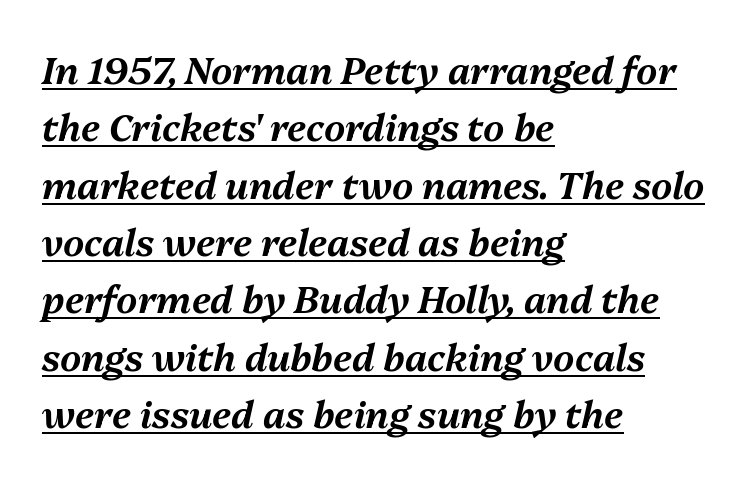
The line-height multiplier appears to be the usual default. Is there an underline? Yes — a line sits under the letters. How are the letters spaced? Ordinarily, with no added tracking. The axis of the letterforms is tilted away from vertical. Proportional: the letters do not fall into vertical columns.
